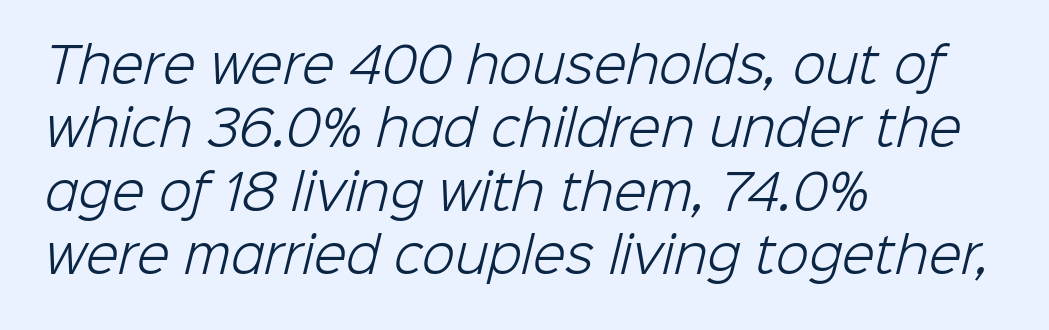
{"serif": "no", "bold": "no", "weight": "light", "width": "normal", "stroke_contrast": "low", "x_height": "medium", "monospaced": "no", "underline": "no", "align": "left", "line_spacing": "normal", "line_spacing_ratio": 1.32, "letter_spacing": "normal", "letter_spacing_em": 0.0, "glyph_px": 48}
